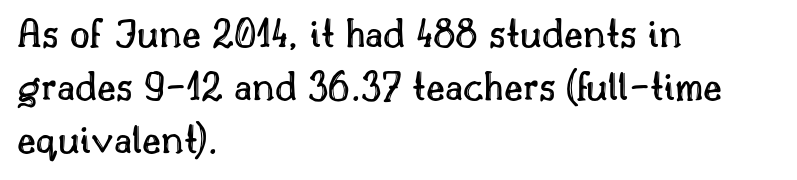
{"italic": "no", "width": "normal", "x_height": "small", "monospaced": "no", "underline": "no", "align": "left", "line_spacing_ratio": 1.23, "letter_spacing": "normal", "letter_spacing_em": 0.0, "glyph_px": 43}
